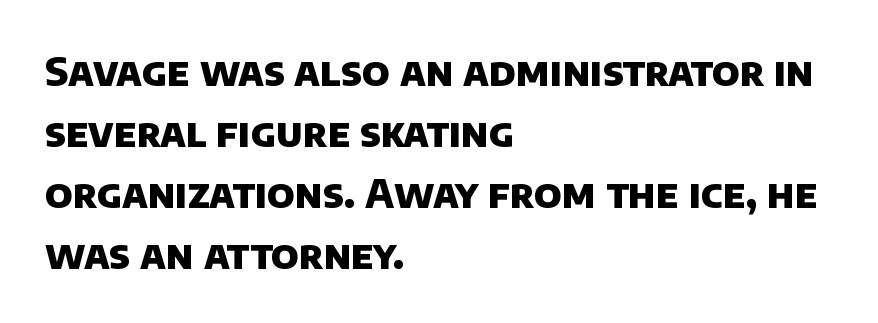
The image shows 39 px heavy sans-serif type; set left-aligned, normal line spacing (1.56x), normal letter spacing, not underlined; low stroke contrast and a large x-height.
